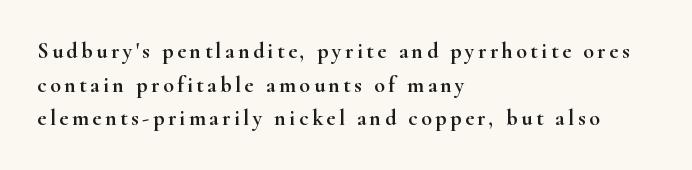
{"italic": "no", "underline": "no", "align": "left", "line_spacing": "normal", "line_spacing_ratio": 1.53, "glyph_px": 22}
